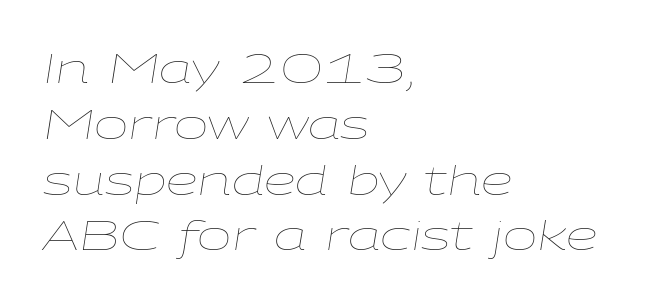
The image shows 41 px thin, wide type, italic (leaning right); set left-aligned, normal line spacing (1.36x), normal letter spacing, not underlined; low stroke contrast and a medium x-height.
